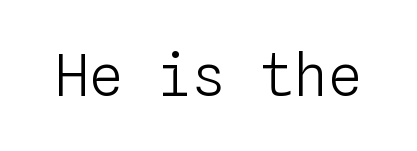
{"italic": "no", "bold": "no", "weight": "light", "width": "normal", "stroke_contrast": "low", "x_height": "medium", "monospaced": "yes", "underline": "no", "letter_spacing": "normal", "letter_spacing_em": 0.0, "glyph_px": 57}
